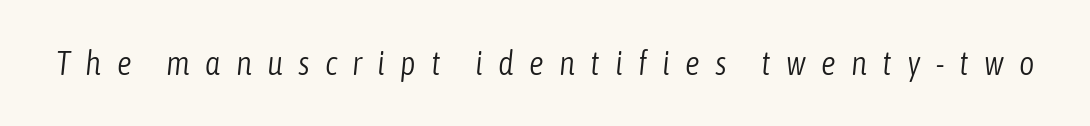
The specimen omits any rule beneath the text block's lines. Letters have the restrained weight of plain body copy at most. Italic: yes, the glyphs are oblique. The passage shown has open, widely tracked lettering throughout. Think of a printed novel: that variable character pitch is what you see here.
